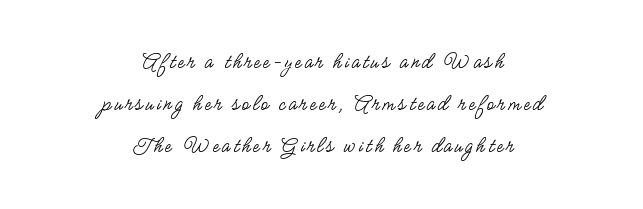
Short and long lines alike share a common midpoint. Letters have the restrained weight of plain body copy at most. Descenders hang freely into open space.
